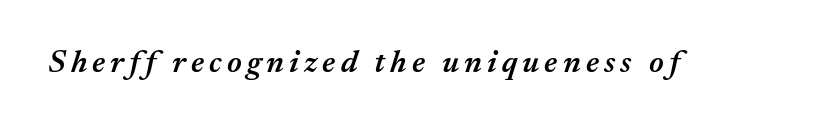
The image shows 32 px semibold type, italic (leaning right); set not underlined; medium stroke contrast and a medium x-height.
